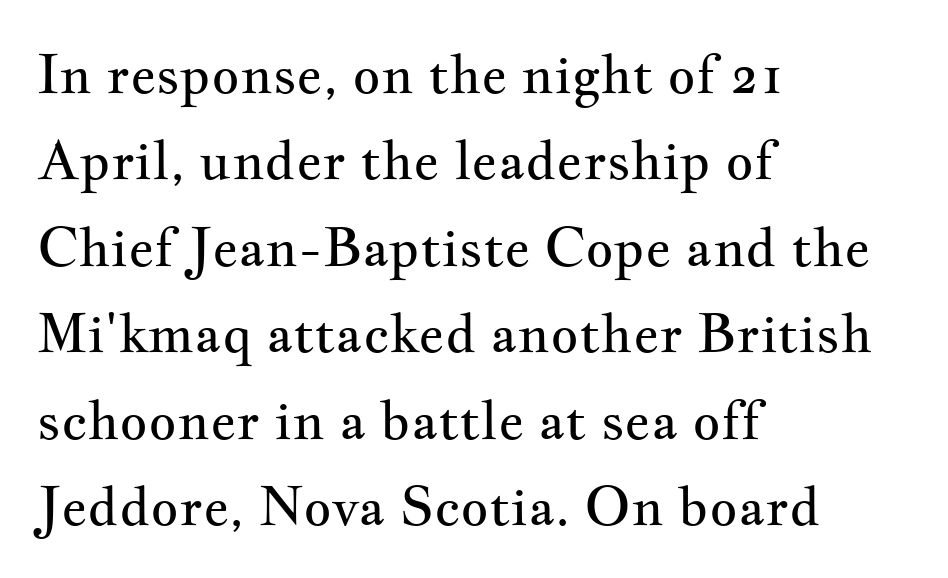
{"serif": "yes", "italic": "no", "bold": "no", "weight": "regular", "width": "wide", "stroke_contrast": "medium", "x_height": "small", "monospaced": "no", "underline": "no", "align": "left", "line_spacing": "normal", "line_spacing_ratio": 1.6, "letter_spacing": "normal", "letter_spacing_em": 0.0, "glyph_px": 54}
